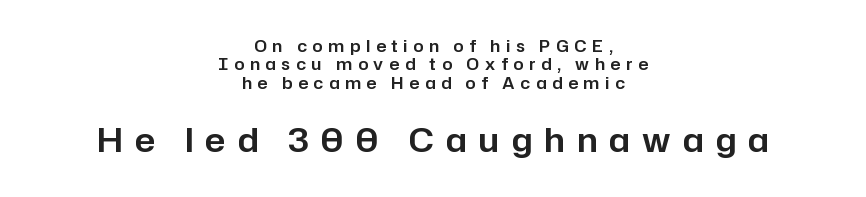
Q: Is the text italic (slanted)? A: No, it is upright.
Q: Is the typeface a serif or a sans-serif typeface? A: Sans-serif.
Q: Is the text underlined? A: No.
Q: How is the paragraph aligned? A: Centered.
Q: Is the spacing between letters normal or unusually wide? A: Unusually wide.
Q: Is the spacing between lines tight, normal or loose? A: Tight.
Q: Which block of text is set in a larger size, the first (top) or the second (bottom)? A: The second (bottom) one.
Q: Width (condensed, normal, or wide)? A: Normal.
Q: Stroke contrast? A: Low.
Q: x-height? A: Medium.
Q: Monospaced? A: No.
